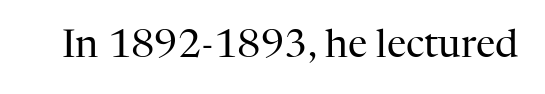
The image shows 39 px regular-weight serif type, upright; set normal letter spacing, not underlined; high stroke contrast and a medium x-height.
